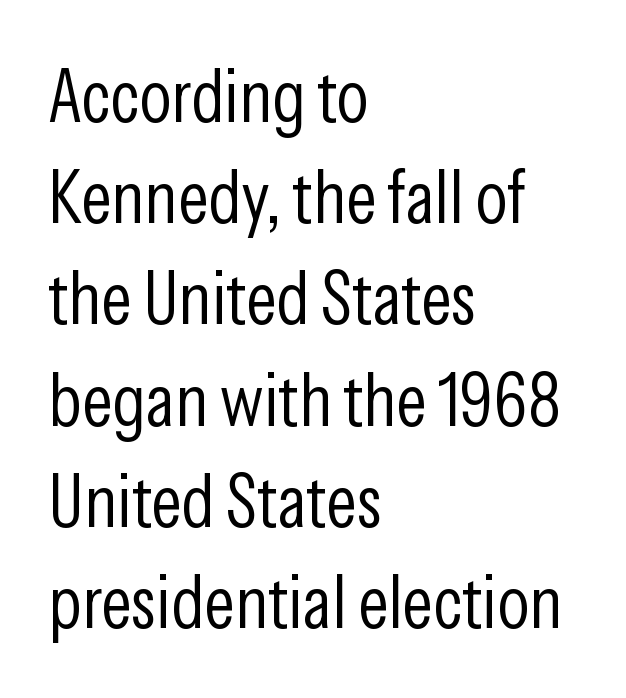
Style check: upright. Which margin do the lines hug? The left one — the right edge is uneven. Students, note that the glyphs here touch the page at normal intervals. Grotesque or geometric, the face here clearly has no serifs. Proportional: the letters do not fall into vertical columns. Plain, unruled lines of type.
